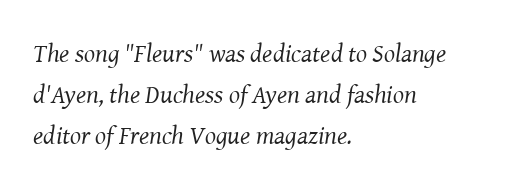
Q: Is the text bold? A: No.
Q: Is the text italic (slanted)? A: Yes, it leans right by about 8 degrees.
Q: Is the text underlined? A: No.
Q: How is the paragraph aligned? A: Left-aligned.
Q: Is the spacing between letters normal or unusually wide? A: Normal.
Q: Is the spacing between lines tight, normal or loose? A: Normal.
